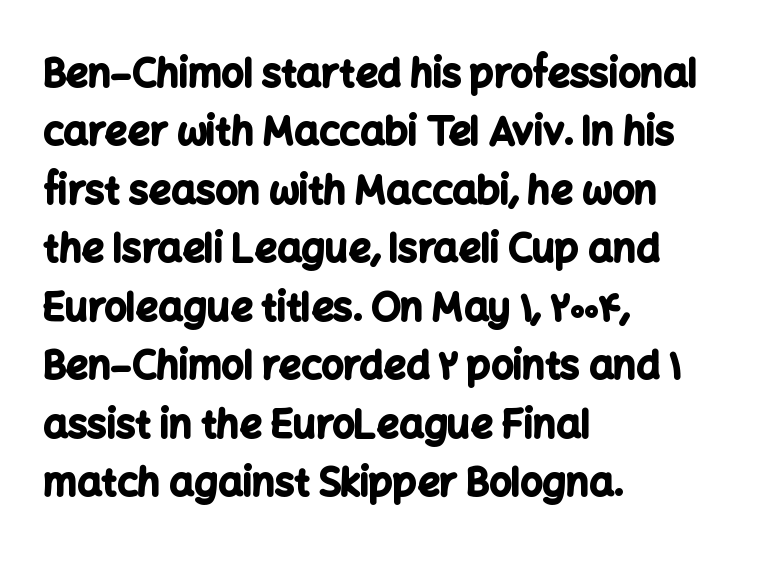
Q: Is the text bold? A: Yes.
Q: Is the text italic (slanted)? A: No, it is upright.
Q: Is the typeface a serif or a sans-serif typeface? A: Sans-serif.
Q: Is the text underlined? A: No.
Q: How is the paragraph aligned? A: Left-aligned.
Q: Is the spacing between letters normal or unusually wide? A: Normal.
Q: Is the spacing between lines tight, normal or loose? A: Normal.
Q: Width (condensed, normal, or wide)? A: Normal.
Q: Stroke contrast? A: Low.
Q: x-height? A: Medium.
Q: Monospaced? A: No.
